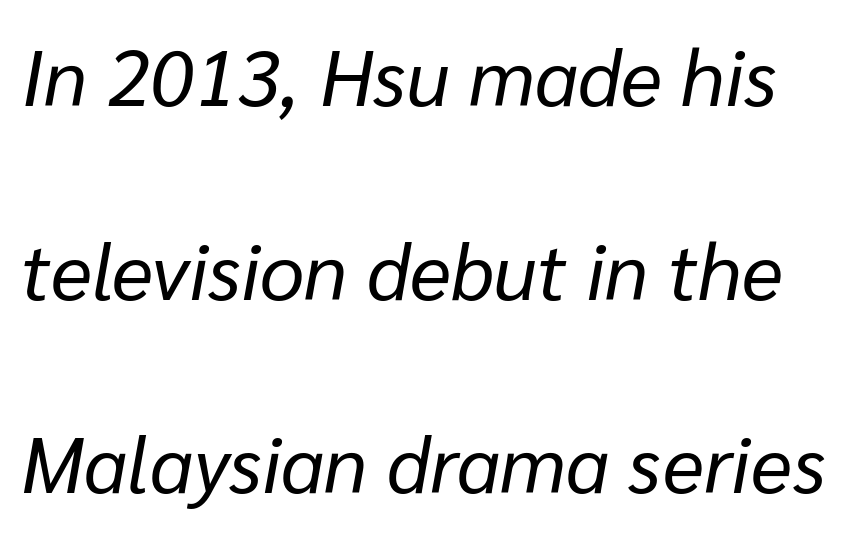
{"italic": "yes", "lean": "right", "slant_degrees": 10, "bold": "no", "weight": "regular", "width": "normal", "stroke_contrast": "low", "x_height": "medium", "monospaced": "no", "underline": "no", "line_spacing": "loose", "line_spacing_ratio": 2.45, "letter_spacing": "normal", "letter_spacing_em": 0.0, "glyph_px": 79}
